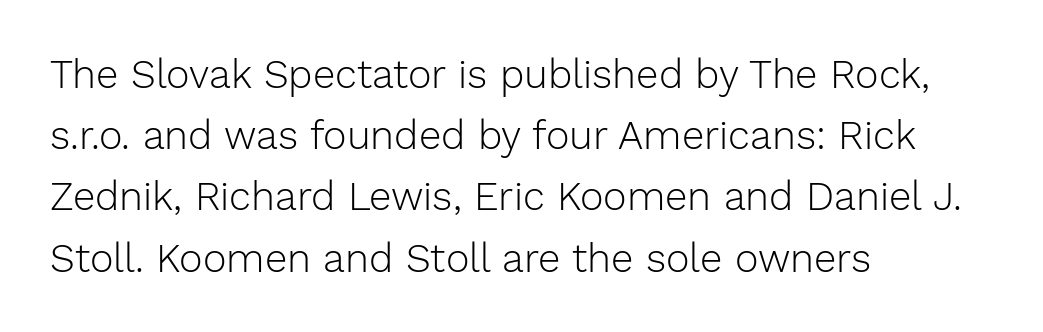
The letters stand straight up with perfectly vertical stems. Vertical spacing — default. In terms of letterspacing, this is plain default setting. Underline: absent.
